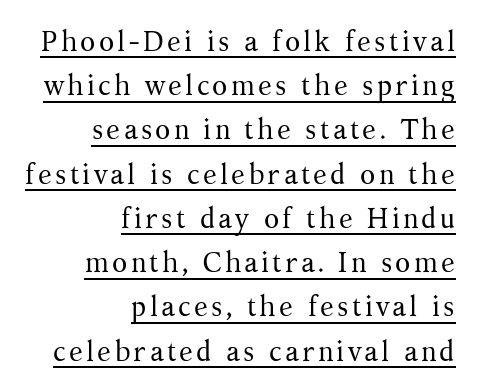
The image shows 28 px regular-weight serif type, upright; set right-aligned, normal line spacing (1.58x), underlined; medium stroke contrast and a medium x-height.
